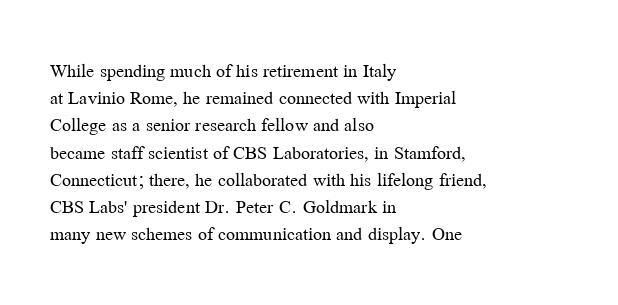
Q: Is the text bold? A: No.
Q: Is the text italic (slanted)? A: No, it is upright.
Q: Is the text underlined? A: No.
Q: How is the paragraph aligned? A: Left-aligned.
Q: Is the spacing between letters normal or unusually wide? A: Normal.
Q: Is the spacing between lines tight, normal or loose? A: Normal.
